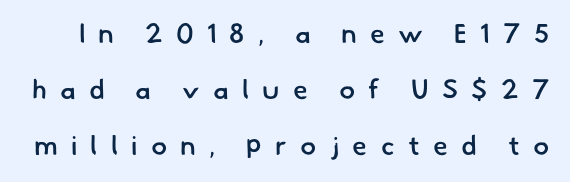
{"bold": "semi", "underline": "no", "line_spacing": "loose", "line_spacing_ratio": 2.07, "letter_spacing": "wide", "letter_spacing_em": 0.49, "glyph_px": 27}
